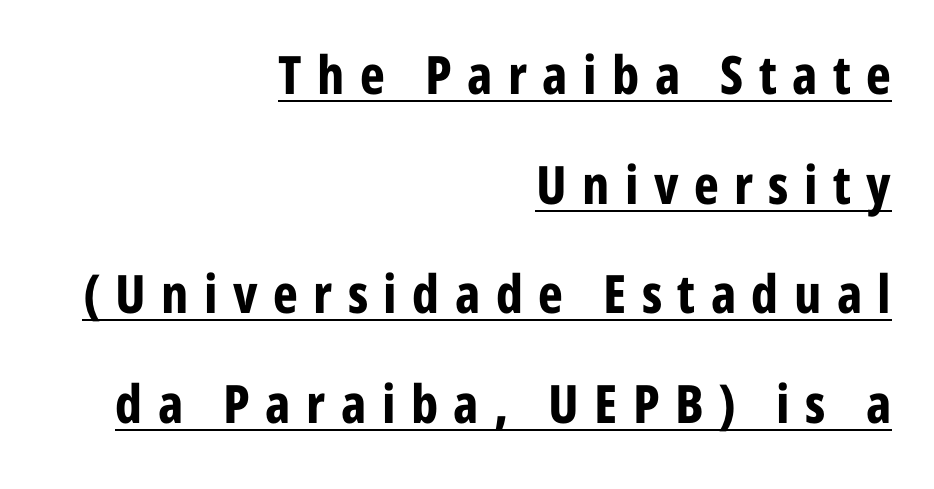
{"serif": "no", "italic": "no", "bold": "yes", "weight": "bold", "width": "condensed", "stroke_contrast": "low", "x_height": "medium", "monospaced": "no", "underline": "yes", "align": "right", "line_spacing": "loose", "line_spacing_ratio": 2.07, "letter_spacing": "wide", "letter_spacing_em": 0.29, "glyph_px": 53}
